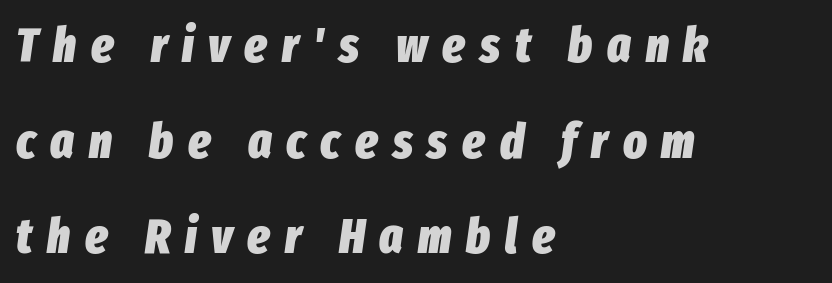
{"italic": "yes", "lean": "right", "slant_degrees": 8, "bold": "yes", "weight": "heavy", "width": "condensed", "stroke_contrast": "low", "x_height": "medium", "monospaced": "no", "underline": "no", "align": "left", "line_spacing": "loose", "line_spacing_ratio": 1.95, "letter_spacing": "wide", "letter_spacing_em": 0.3, "glyph_px": 49}
